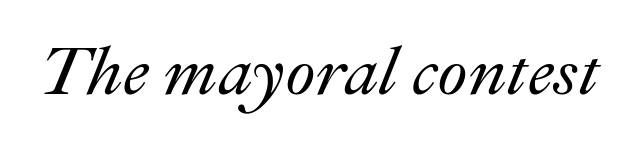
The image shows 69 px text type, italic (leaning right); set normal letter spacing, not underlined; medium stroke contrast and a small x-height.
